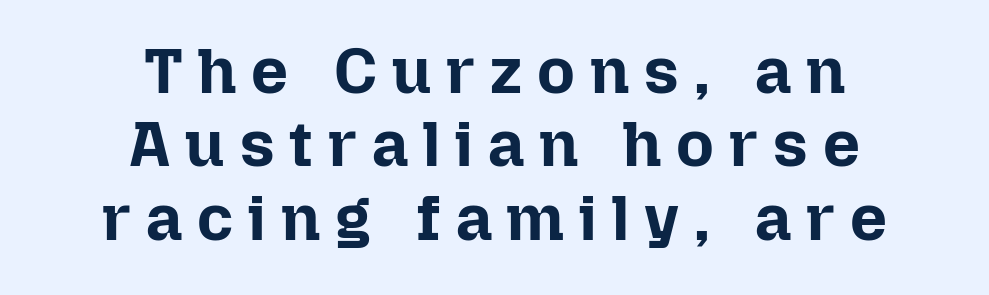
Q: Is the text bold? A: Yes.
Q: Is the text italic (slanted)? A: No, it is upright.
Q: Is the text underlined? A: No.
Q: How is the paragraph aligned? A: Centered.
Q: Is the spacing between letters normal or unusually wide? A: Unusually wide.
Q: Is the spacing between lines tight, normal or loose? A: Tight.
Q: Width (condensed, normal, or wide)? A: Normal.
Q: Stroke contrast? A: Low.
Q: x-height? A: Medium.
Q: Monospaced? A: No.
